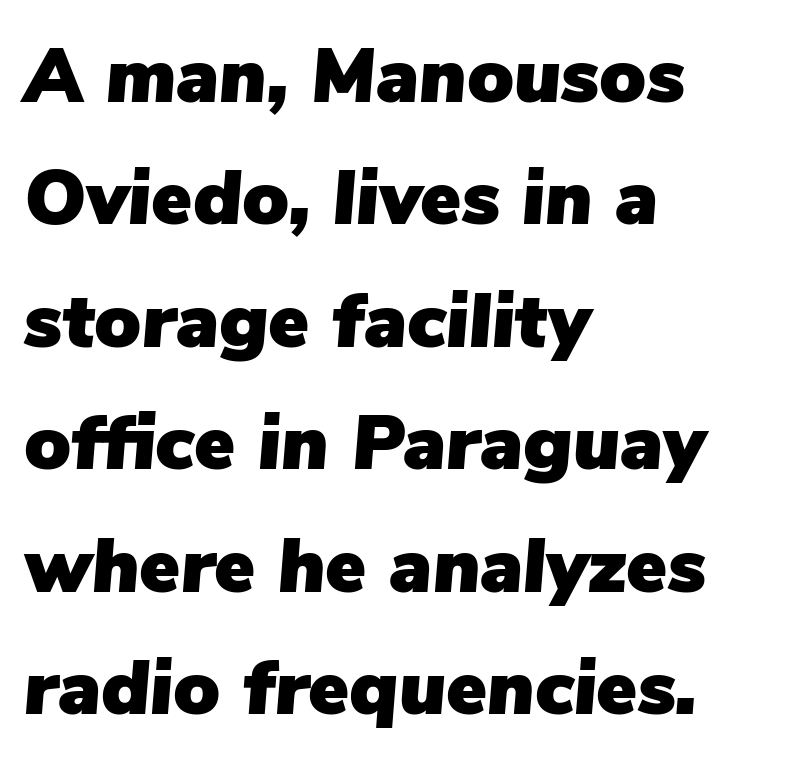
The image shows 77 px text type, italic (leaning right); set left-aligned, normal line spacing (1.59x), normal letter spacing, not underlined; low stroke contrast and a medium x-height.
